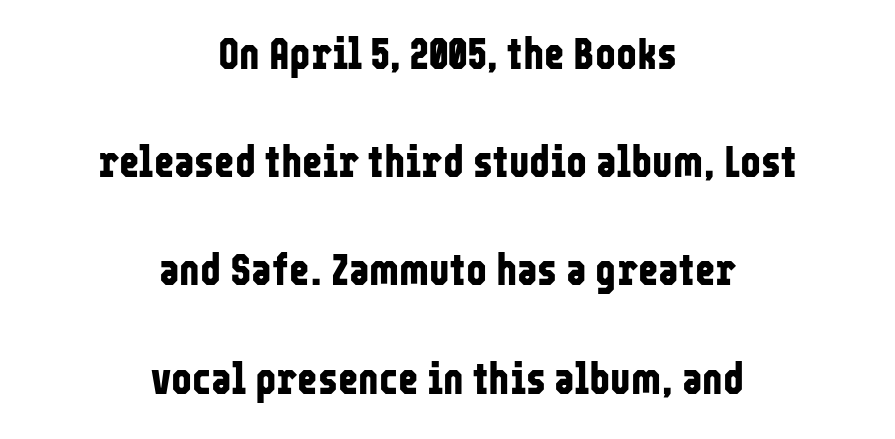
{"serif": "no", "italic": "no", "bold": "yes", "weight": "bold", "width": "condensed", "stroke_contrast": "low", "x_height": "medium", "monospaced": "no", "underline": "no", "align": "center", "line_spacing": "loose", "line_spacing_ratio": 2.46, "letter_spacing": "normal", "letter_spacing_em": 0.0, "glyph_px": 44}
